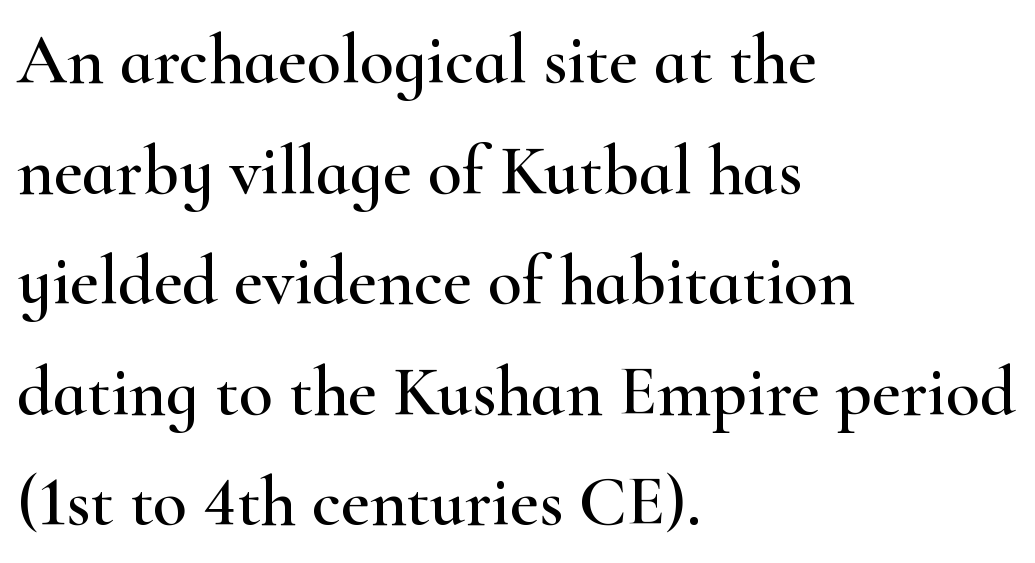
Q: Is the text italic (slanted)? A: No, it is upright.
Q: Is the typeface a serif or a sans-serif typeface? A: Serif.
Q: Is the text underlined? A: No.
Q: How is the paragraph aligned? A: Left-aligned.
Q: Is the spacing between letters normal or unusually wide? A: Normal.
Q: Is the spacing between lines tight, normal or loose? A: Normal.
Q: Width (condensed, normal, or wide)? A: Wide.
Q: Stroke contrast? A: High.
Q: x-height? A: Small.
Q: Monospaced? A: No.
